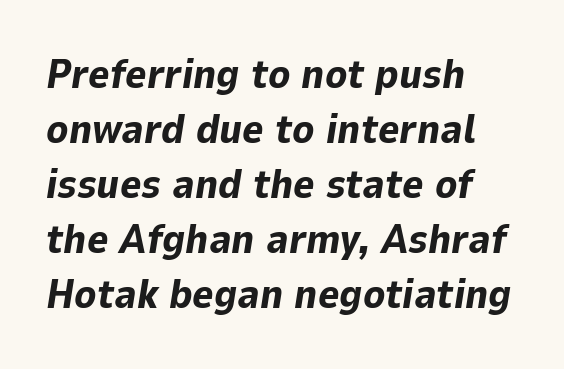
These lines stack with their left ends in a neat column. The rendering uses a bold face; every stroke is thick and dark. How would I describe the line gaps? Plain and ordinary. Tracking here is standard; glyphs follow each other at the usual distance. Here the designer chose a conventional face with non-uniform glyph widths.
